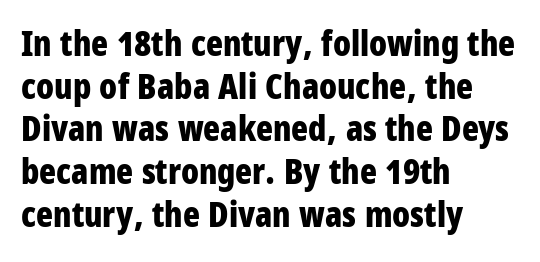
Look at the tracking — it's just the regular setting, nothing added. Strokes here are thick enough to call this a true bold. One-word summary of the alignment: left. The passage shown is typed in a proportional face where columns would drift.
